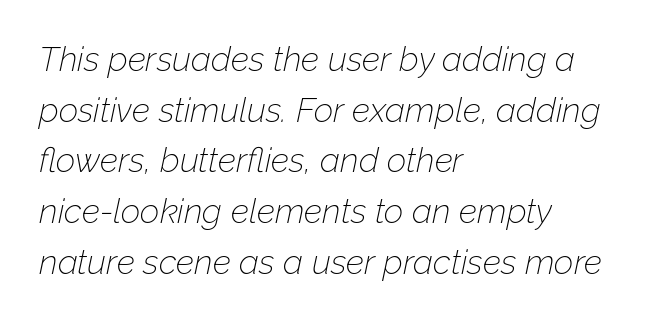
A typesetter would call this proportional, since set widths differ per character. Is the type slanted? Yes — the strokes lean at a clear angle. Words appear dense and cohesive because spacing is normal. The font is comparable to plain body text, perhaps lighter.
